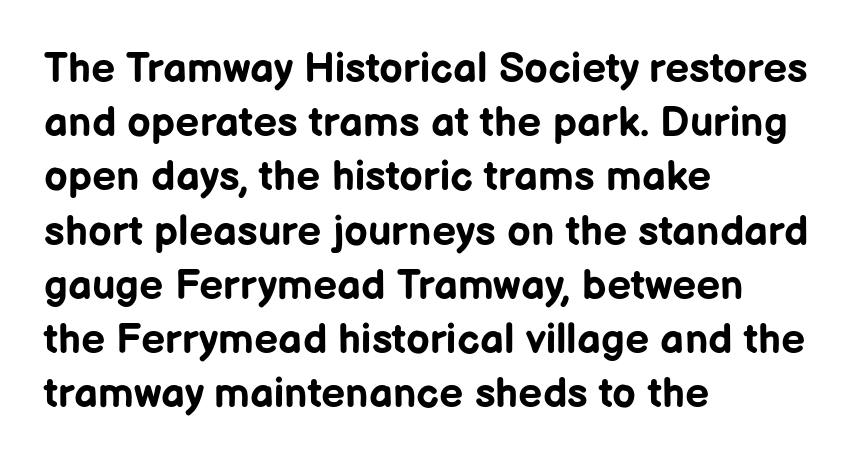
Q: Is the text bold? A: Yes.
Q: Is the text italic (slanted)? A: No, it is upright.
Q: Is the typeface a serif or a sans-serif typeface? A: Sans-serif.
Q: Is the text underlined? A: No.
Q: How is the paragraph aligned? A: Left-aligned.
Q: Is the spacing between letters normal or unusually wide? A: Normal.
Q: Is the spacing between lines tight, normal or loose? A: Normal.
Q: Width (condensed, normal, or wide)? A: Normal.
Q: Stroke contrast? A: Low.
Q: x-height? A: Medium.
Q: Monospaced? A: No.
